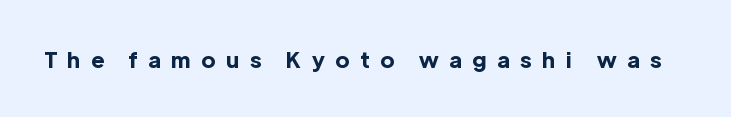
{"italic": "no", "bold": "yes", "underline": "no", "letter_spacing": "wide", "letter_spacing_em": 0.49, "glyph_px": 22}
